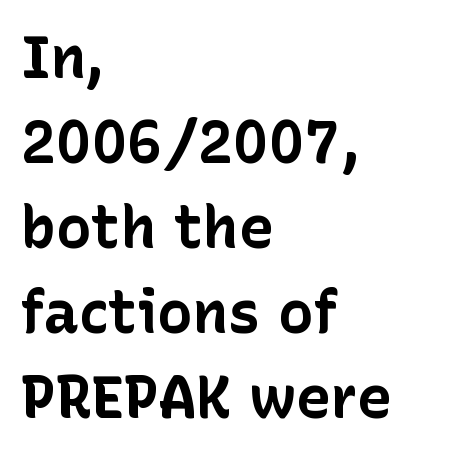
{"serif": "no", "italic": "no", "bold": "yes", "weight": "bold", "width": "normal", "stroke_contrast": "low", "x_height": "medium", "monospaced": "no", "underline": "no", "align": "left", "line_spacing": "normal", "line_spacing_ratio": 1.44, "letter_spacing": "normal", "letter_spacing_em": 0.0, "glyph_px": 59}
